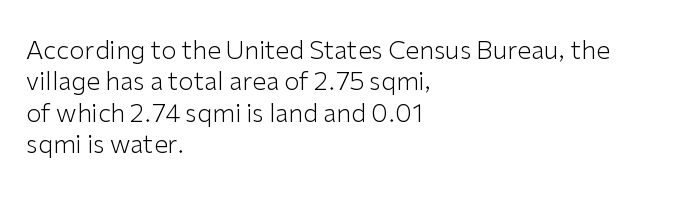
{"italic": "no", "bold": "no", "underline": "no", "align": "left", "line_spacing": "normal", "line_spacing_ratio": 1.26, "letter_spacing": "normal", "letter_spacing_em": 0.0, "glyph_px": 25}
